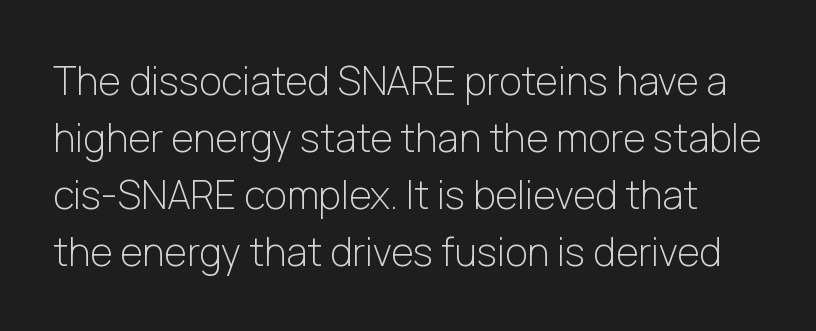
Q: Is the text bold? A: No.
Q: Is the text italic (slanted)? A: No, it is upright.
Q: Is the typeface a serif or a sans-serif typeface? A: Sans-serif.
Q: Is the text underlined? A: No.
Q: Is the spacing between letters normal or unusually wide? A: Normal.
Q: Is the spacing between lines tight, normal or loose? A: Normal.
Q: Width (condensed, normal, or wide)? A: Normal.
Q: Stroke contrast? A: Low.
Q: x-height? A: Medium.
Q: Monospaced? A: No.
